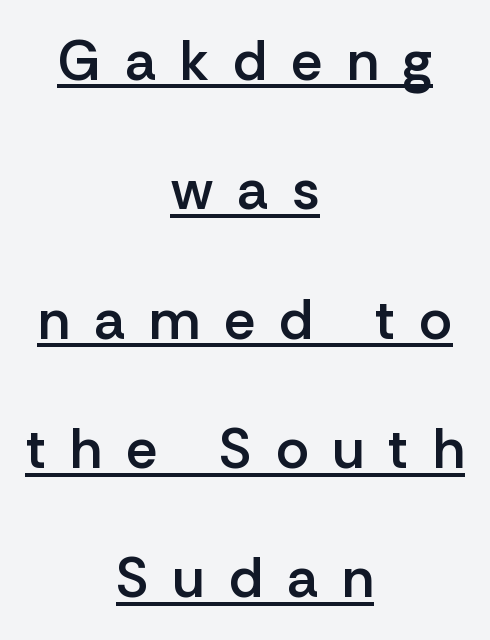
{"serif": "no", "italic": "no", "bold": "semi", "weight": "semibold", "width": "normal", "stroke_contrast": "low", "x_height": "medium", "monospaced": "no", "underline": "yes", "align": "center", "line_spacing": "loose", "line_spacing_ratio": 2.31, "letter_spacing": "wide", "letter_spacing_em": 0.43, "glyph_px": 56}
